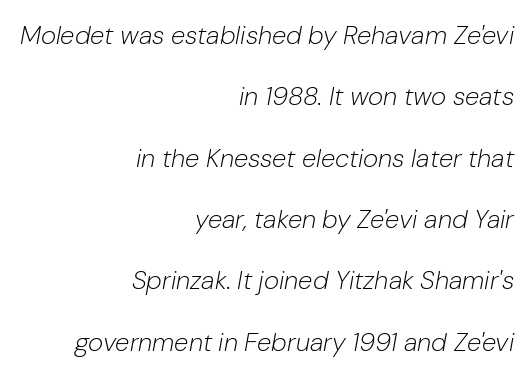
Q: Is the text bold? A: No.
Q: Is the text italic (slanted)? A: Yes, it leans right by about 10 degrees.
Q: Is the text underlined? A: No.
Q: How is the paragraph aligned? A: Right-aligned.
Q: Is the spacing between letters normal or unusually wide? A: Normal.
Q: Is the spacing between lines tight, normal or loose? A: Loose.
